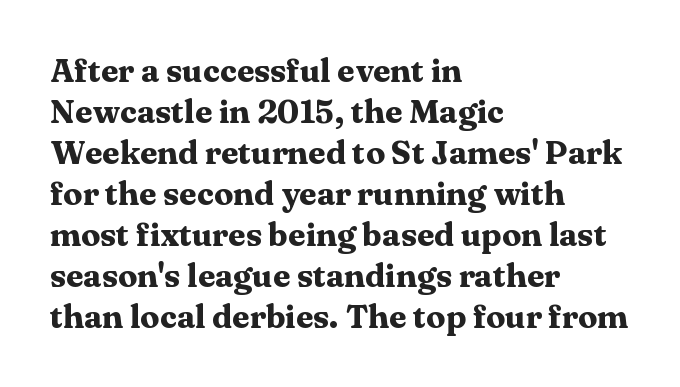
Q: Is the text bold? A: Yes.
Q: Is the text italic (slanted)? A: No, it is upright.
Q: Is the typeface a serif or a sans-serif typeface? A: Serif.
Q: Is the text underlined? A: No.
Q: How is the paragraph aligned? A: Left-aligned.
Q: Is the spacing between letters normal or unusually wide? A: Normal.
Q: Is the spacing between lines tight, normal or loose? A: Normal.
Q: Width (condensed, normal, or wide)? A: Wide.
Q: Stroke contrast? A: Medium.
Q: x-height? A: Medium.
Q: Monospaced? A: No.
